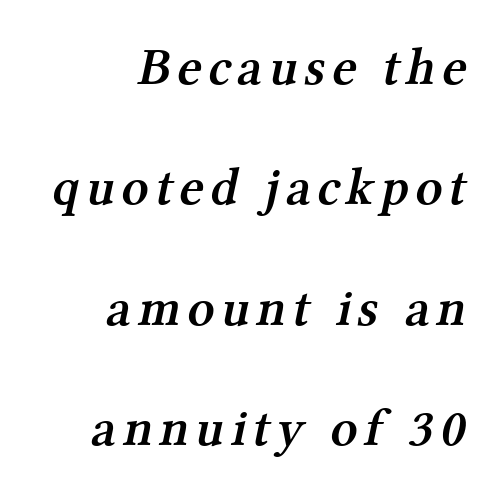
These lines are rendered in a variable-pitch font. Glance below the letters and you will spot only blank space. Each glyph is drawn with semibold strokes, heavier than normal yet not fully bold. The space between consecutive lines is lavish. Each line ends at the same right margin while the left side varies.
